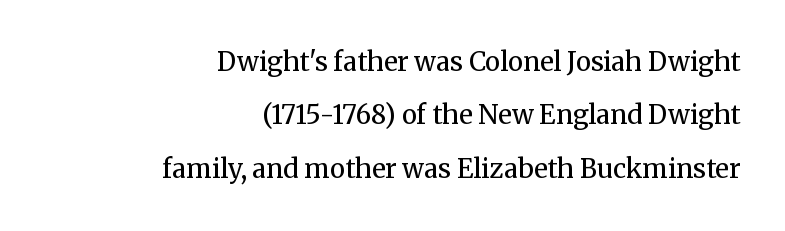
{"italic": "no", "bold": "no", "underline": "no", "align": "right", "line_spacing": "loose", "line_spacing_ratio": 2.05, "letter_spacing": "normal", "letter_spacing_em": 0.0, "glyph_px": 26}
